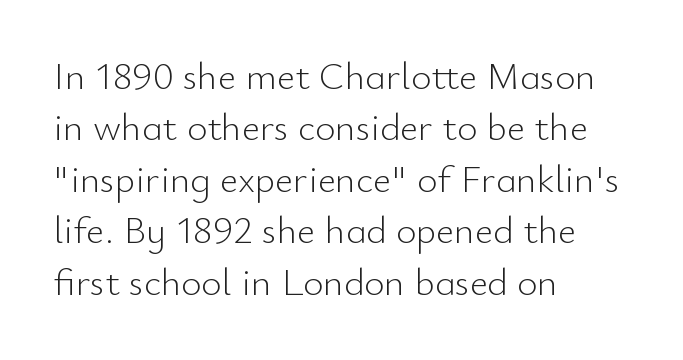
The image shows 39 px light sans-serif type, upright; set left-aligned, normal line spacing (1.32x), normal letter spacing, not underlined; low stroke contrast and a small x-height.
